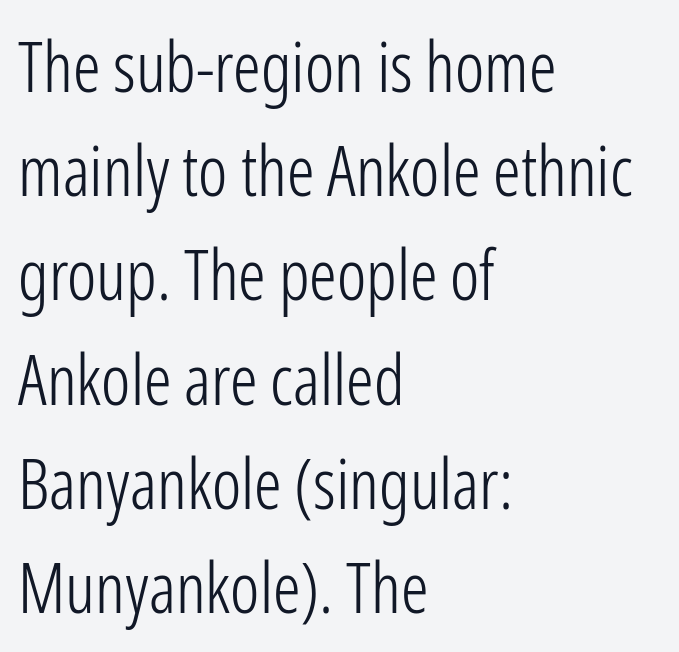
{"serif": "no", "italic": "no", "bold": "no", "weight": "light", "width": "condensed", "stroke_contrast": "low", "x_height": "medium", "monospaced": "no", "underline": "no", "align": "left", "line_spacing": "normal", "line_spacing_ratio": 1.51, "letter_spacing": "normal", "letter_spacing_em": 0.0, "glyph_px": 69}
